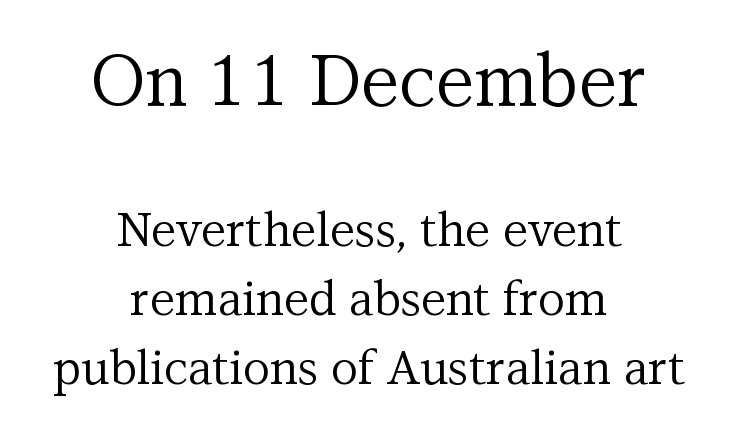
Here the designer chose a conventional face with non-uniform glyph widths. The passage shown stacks its lines at a standard gap. Where is the straight margin? There isn't one; the lines are centered. Compared with typical body copy, the letter spacing here is the same.
